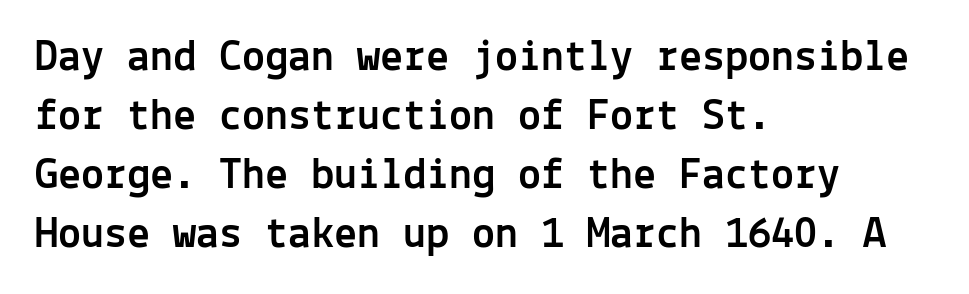
Q: Is the text italic (slanted)? A: No, it is upright.
Q: Is the typeface a serif or a sans-serif typeface? A: Sans-serif.
Q: Is the text underlined? A: No.
Q: How is the paragraph aligned? A: Left-aligned.
Q: Is the spacing between letters normal or unusually wide? A: Normal.
Q: Is the spacing between lines tight, normal or loose? A: Normal.
Q: Width (condensed, normal, or wide)? A: Normal.
Q: x-height? A: Medium.
Q: Monospaced? A: Yes.
